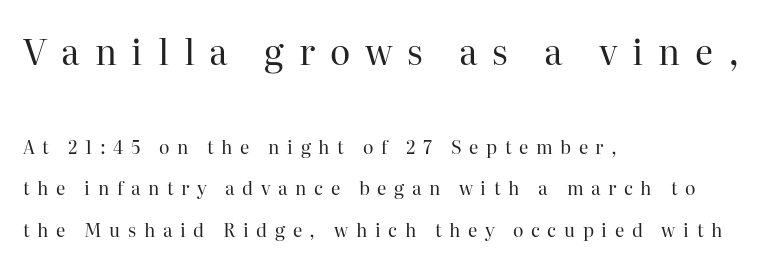
{"serif": "yes", "italic": "no", "bold": "no", "weight": "regular", "width": "normal", "stroke_contrast": "high", "x_height": "medium", "monospaced": "no", "underline": "no", "align": "left", "line_spacing": "loose", "line_spacing_ratio": 2.31, "letter_spacing": "wide", "letter_spacing_em": 0.42, "larger_block": "first", "size_ratio": 1.94, "glyph_px": 35}
